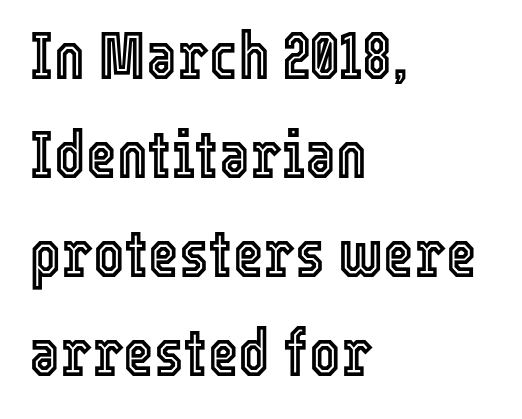
The image shows 66 px condensed type, upright; set left-aligned, normal line spacing (1.5x), normal letter spacing, not underlined; a medium x-height.
